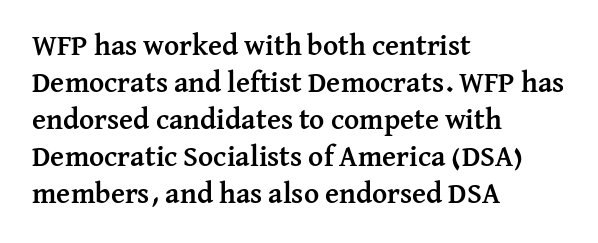
The image shows 29 px semibold serif type, upright; set left-aligned, normal line spacing (1.28x), normal letter spacing, not underlined; medium stroke contrast and a medium x-height.
